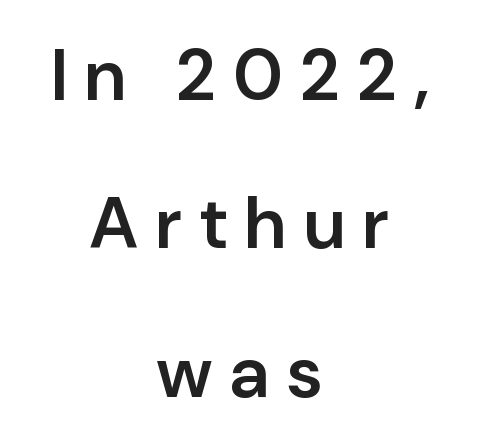
{"serif": "no", "italic": "no", "bold": "semi", "weight": "semibold", "width": "normal", "stroke_contrast": "low", "x_height": "medium", "monospaced": "no", "underline": "no", "align": "center", "line_spacing": "loose", "line_spacing_ratio": 2.06, "letter_spacing": "wide", "letter_spacing_em": 0.23, "glyph_px": 72}
